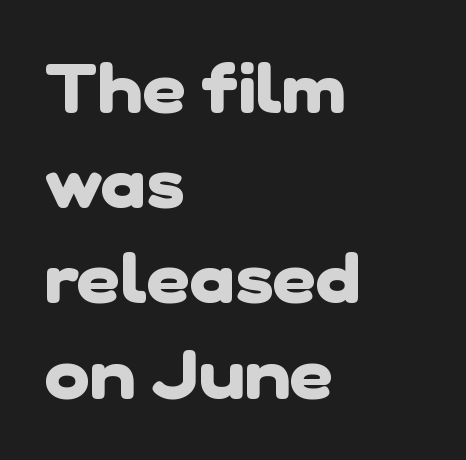
Q: Is the text bold? A: Yes.
Q: Is the typeface a serif or a sans-serif typeface? A: Sans-serif.
Q: Is the text underlined? A: No.
Q: How is the paragraph aligned? A: Left-aligned.
Q: Is the spacing between letters normal or unusually wide? A: Normal.
Q: Is the spacing between lines tight, normal or loose? A: Normal.
Q: Width (condensed, normal, or wide)? A: Normal.
Q: Stroke contrast? A: Low.
Q: x-height? A: Medium.
Q: Monospaced? A: No.
